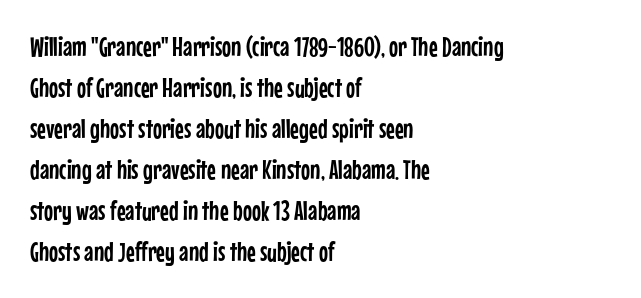
The image shows 27 px text type, upright; set left-aligned, normal line spacing (1.52x), normal letter spacing, not underlined.
